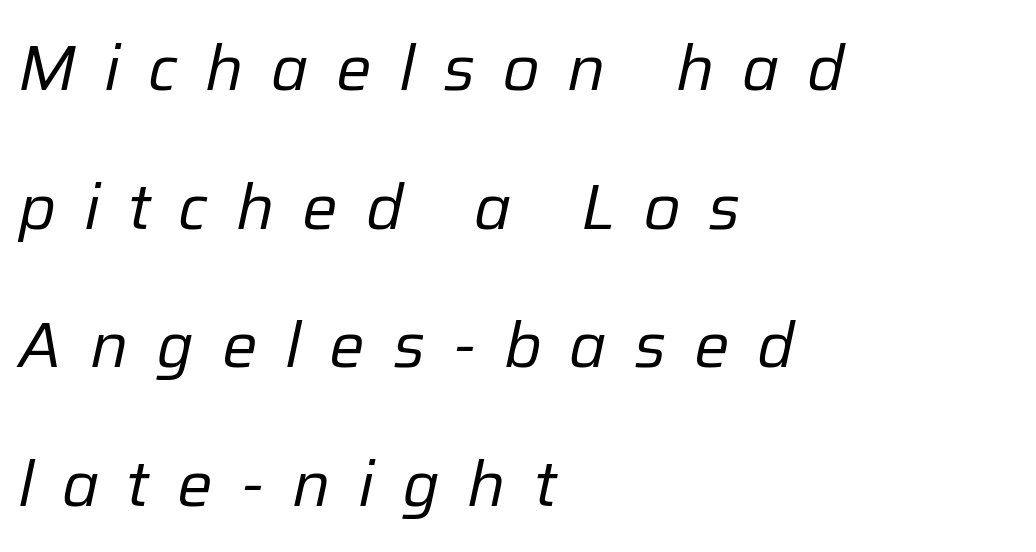
Q: Is the text bold? A: No.
Q: Is the text italic (slanted)? A: Yes, it leans right by about 12 degrees.
Q: Is the text underlined? A: No.
Q: How is the paragraph aligned? A: Left-aligned.
Q: Is the spacing between letters normal or unusually wide? A: Unusually wide.
Q: Is the spacing between lines tight, normal or loose? A: Loose.
Q: Width (condensed, normal, or wide)? A: Normal.
Q: Stroke contrast? A: Low.
Q: x-height? A: Medium.
Q: Monospaced? A: No.
